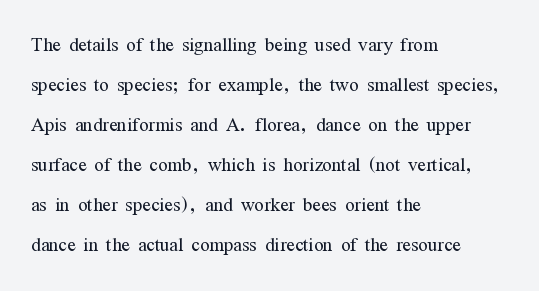
The image shows 25 px text type, upright; set left-aligned, normal line spacing (1.6x), normal letter spacing, not underlined.
